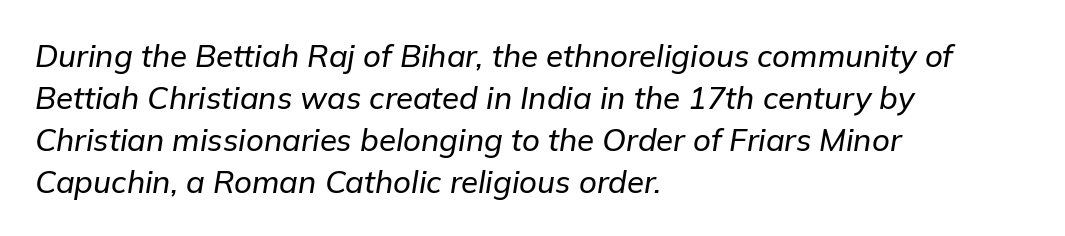
Q: Is the text italic (slanted)? A: Yes, it leans right by about 9 degrees.
Q: Is the text underlined? A: No.
Q: How is the paragraph aligned? A: Left-aligned.
Q: Is the spacing between letters normal or unusually wide? A: Normal.
Q: Is the spacing between lines tight, normal or loose? A: Normal.
Q: Width (condensed, normal, or wide)? A: Normal.
Q: Stroke contrast? A: Low.
Q: x-height? A: Medium.
Q: Monospaced? A: No.
